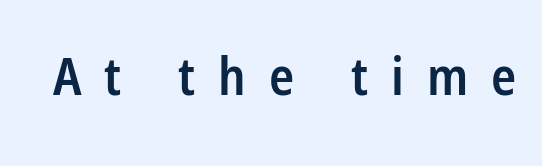
{"serif": "no", "italic": "no", "bold": "semi", "weight": "semibold", "width": "condensed", "stroke_contrast": "low", "x_height": "medium", "monospaced": "no", "underline": "no", "letter_spacing": "wide", "letter_spacing_em": 0.44, "glyph_px": 52}
